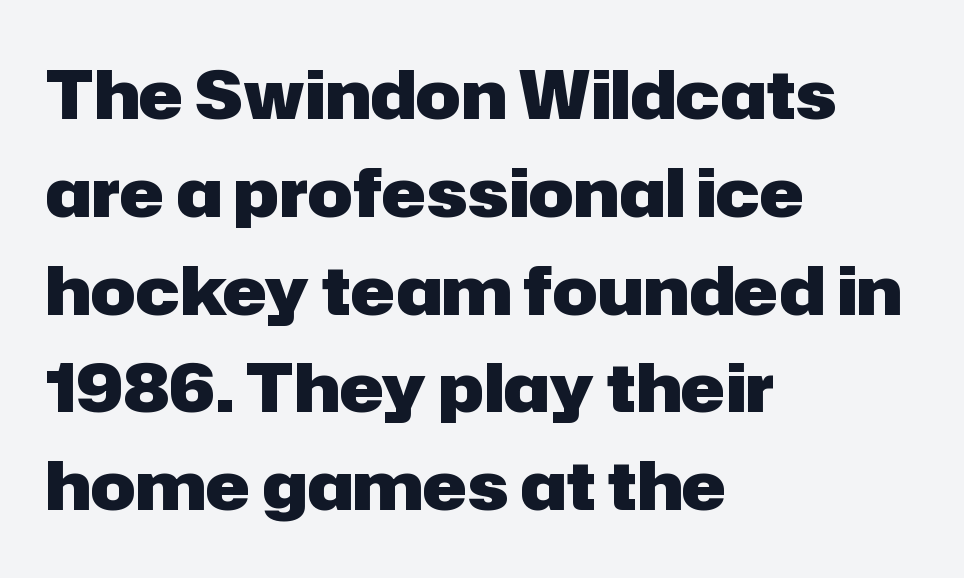
The image shows 67 px heavy sans-serif type, upright; set left-aligned, normal line spacing (1.46x), normal letter spacing, not underlined; low stroke contrast and a medium x-height.
